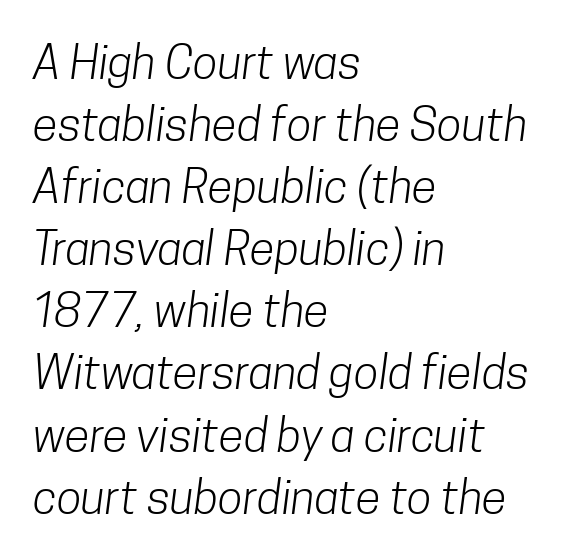
The passage shown is typeset with a sans-serif family. The gap between lines stays unmarked. Whoever set this chose a conventional vertical rhythm. The font is comparable to plain body text, perhaps lighter. These lines stack with their left ends in a neat column. The letterforms sit shoulder to shoulder at normal distance.
